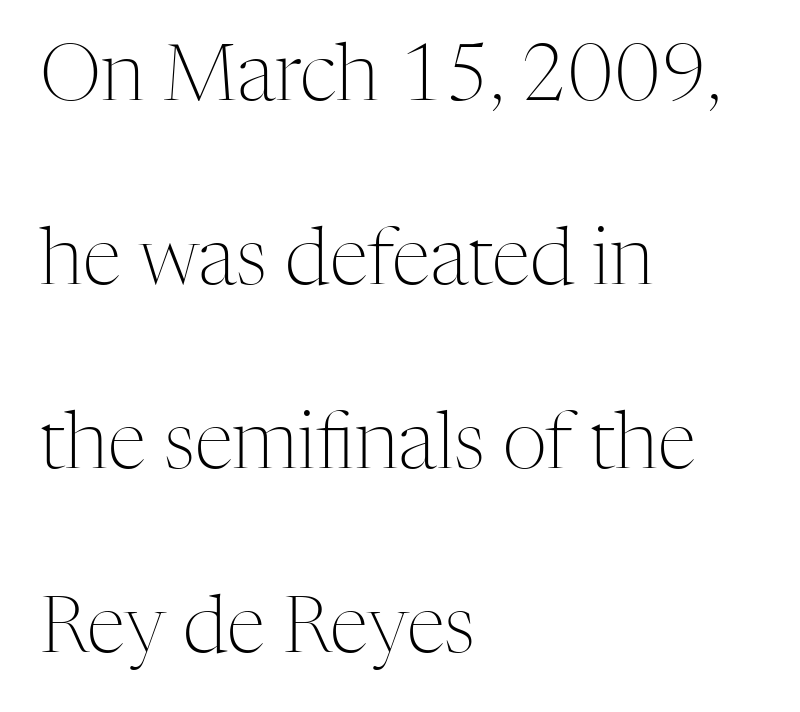
{"serif": "yes", "italic": "no", "bold": "no", "weight": "light", "width": "normal", "stroke_contrast": "medium", "x_height": "medium", "monospaced": "no", "underline": "no", "align": "left", "line_spacing": "loose", "line_spacing_ratio": 2.36, "letter_spacing": "normal", "letter_spacing_em": 0.0, "glyph_px": 78}
